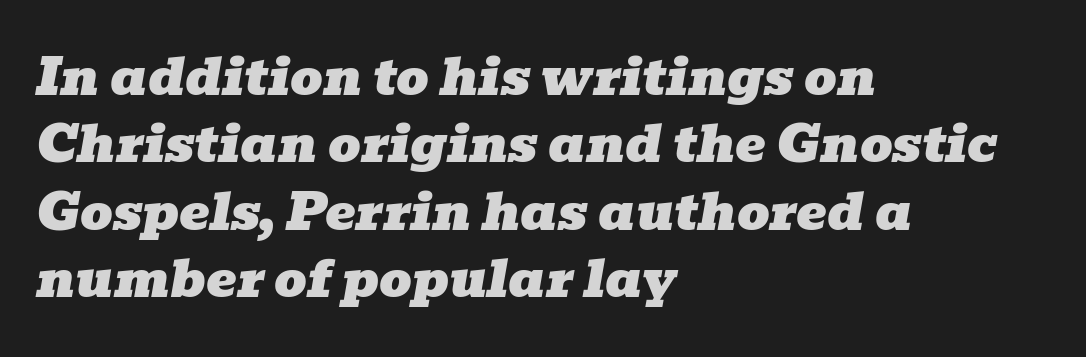
Q: Is the text italic (slanted)? A: Yes, it leans right by about 10 degrees.
Q: Is the typeface a serif or a sans-serif typeface? A: Serif.
Q: Is the text underlined? A: No.
Q: How is the paragraph aligned? A: Left-aligned.
Q: Is the spacing between letters normal or unusually wide? A: Normal.
Q: Is the spacing between lines tight, normal or loose? A: Normal.
Q: Width (condensed, normal, or wide)? A: Wide.
Q: Stroke contrast? A: Low.
Q: x-height? A: Medium.
Q: Monospaced? A: No.
